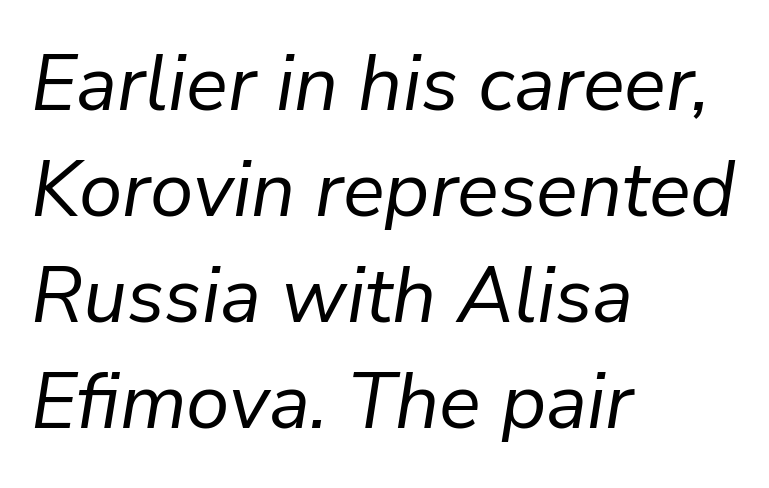
{"italic": "yes", "lean": "right", "slant_degrees": 9, "bold": "no", "weight": "regular", "width": "normal", "stroke_contrast": "low", "x_height": "medium", "monospaced": "no", "underline": "no", "align": "left", "line_spacing": "normal", "line_spacing_ratio": 1.36, "letter_spacing": "normal", "letter_spacing_em": 0.0, "glyph_px": 78}
